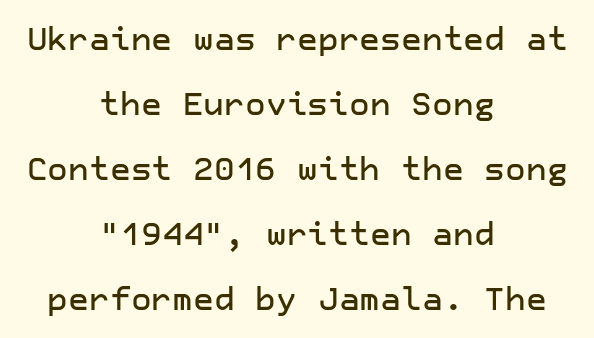
The passage shown has conventional tracking throughout. Upright lettering throughout. Leftover space on each line is divided equally before and after the words. If you measured baseline to baseline, you'd find a long distance.
